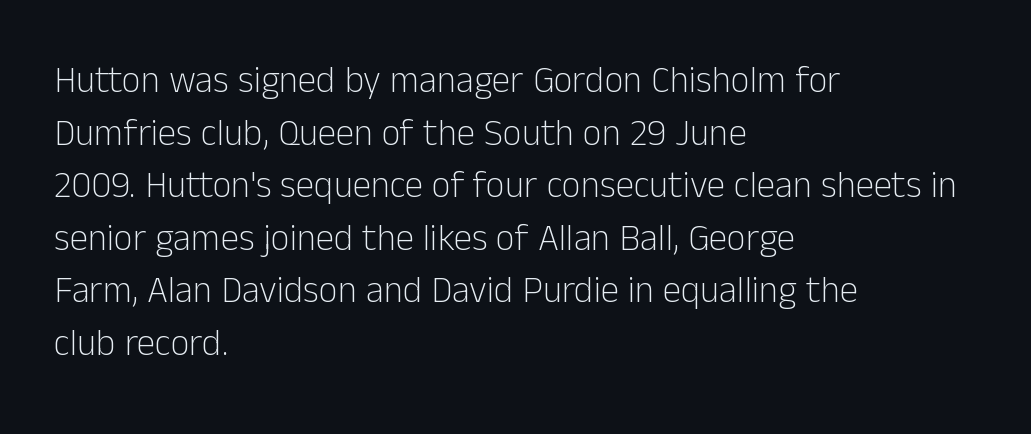
The image shows 37 px light sans-serif type, upright; set left-aligned, normal line spacing (1.42x), normal letter spacing, not underlined; low stroke contrast and a medium x-height.
